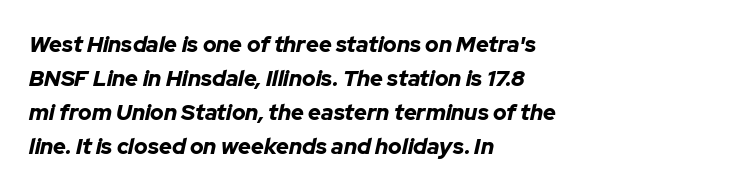
Q: Is the text bold? A: Yes.
Q: Is the text italic (slanted)? A: Yes, it leans right by about 12 degrees.
Q: Is the text underlined? A: No.
Q: How is the paragraph aligned? A: Left-aligned.
Q: Is the spacing between letters normal or unusually wide? A: Normal.
Q: Is the spacing between lines tight, normal or loose? A: Normal.
